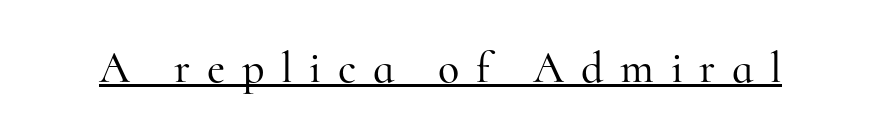
This sample uses a serif face. You can tell it's not italic because the verticals are truly vertical. The sample's only ornament is a line tracing under the words. The passage shown is typed in a proportional face where columns would drift. Letter spacing: wide.
